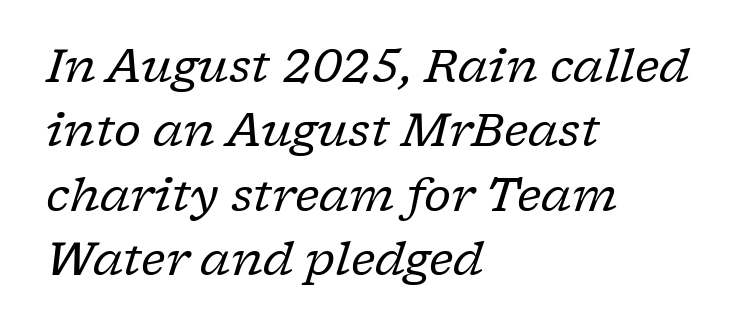
The image shows 46 px regular-weight serif type, italic (leaning right); set left-aligned, normal line spacing (1.4x), normal letter spacing, not underlined; low stroke contrast and a medium x-height.
